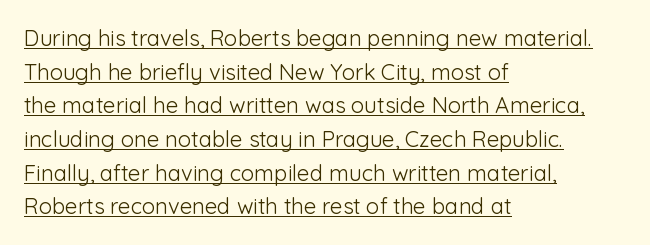
Q: Is the text bold? A: No.
Q: Is the text italic (slanted)? A: No, it is upright.
Q: Is the text underlined? A: Yes.
Q: How is the paragraph aligned? A: Left-aligned.
Q: Is the spacing between letters normal or unusually wide? A: Normal.
Q: Is the spacing between lines tight, normal or loose? A: Normal.
